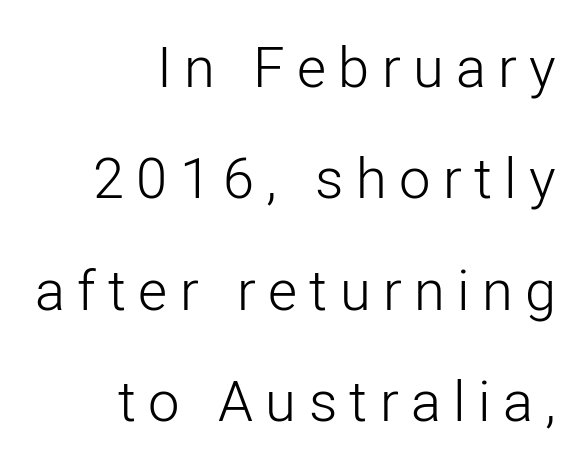
{"serif": "no", "italic": "no", "bold": "no", "weight": "light", "width": "normal", "stroke_contrast": "low", "x_height": "medium", "monospaced": "no", "underline": "no", "align": "right", "line_spacing": "loose", "line_spacing_ratio": 1.99, "letter_spacing": "wide", "letter_spacing_em": 0.22, "glyph_px": 56}
